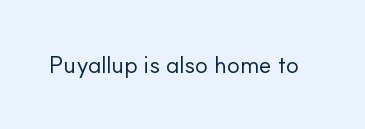
Q: Is the text bold? A: No.
Q: Is the text italic (slanted)? A: No, it is upright.
Q: Is the text underlined? A: No.
Q: Is the spacing between letters normal or unusually wide? A: Normal.
